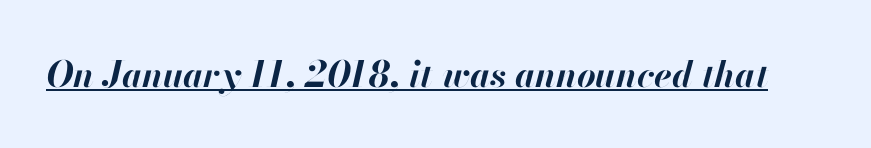
{"italic": "yes", "lean": "right", "slant_degrees": 13, "bold": "yes", "weight": "bold", "width": "normal", "stroke_contrast": "high", "x_height": "small", "monospaced": "no", "underline": "yes", "letter_spacing": "normal", "letter_spacing_em": 0.0, "glyph_px": 36}
